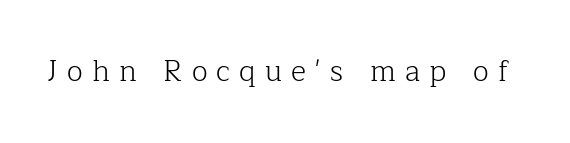
Q: Is the text bold? A: No.
Q: Is the text italic (slanted)? A: No, it is upright.
Q: Is the typeface a serif or a sans-serif typeface? A: Serif.
Q: Is the text underlined? A: No.
Q: Is the spacing between letters normal or unusually wide? A: Unusually wide.
Q: Width (condensed, normal, or wide)? A: Normal.
Q: Stroke contrast? A: Low.
Q: x-height? A: Medium.
Q: Monospaced? A: No.
